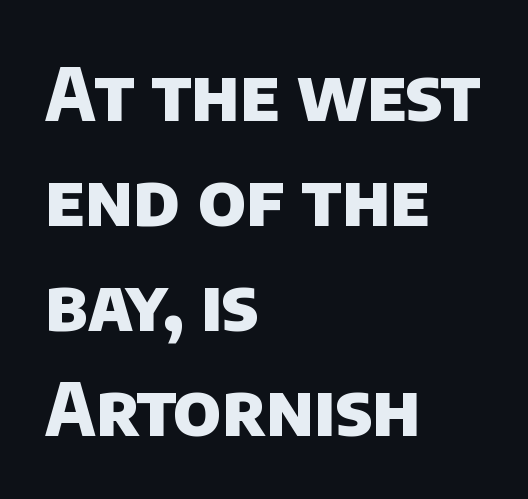
Q: Is the text bold? A: Yes.
Q: Is the typeface a serif or a sans-serif typeface? A: Sans-serif.
Q: Is the text underlined? A: No.
Q: How is the paragraph aligned? A: Left-aligned.
Q: Is the spacing between letters normal or unusually wide? A: Normal.
Q: Is the spacing between lines tight, normal or loose? A: Normal.
Q: Width (condensed, normal, or wide)? A: Normal.
Q: Stroke contrast? A: Low.
Q: x-height? A: Large.
Q: Monospaced? A: No.
